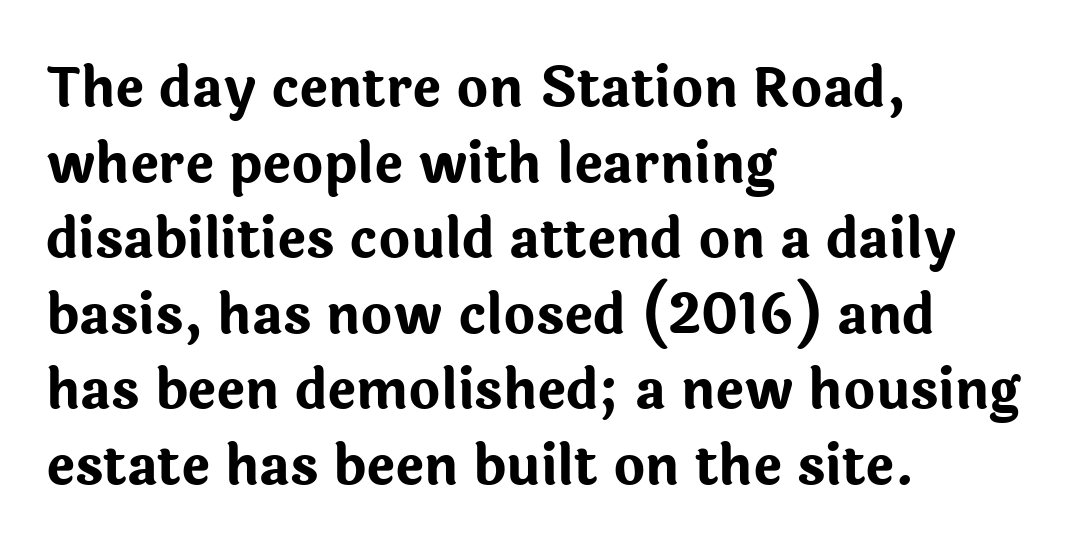
The image shows 54 px bold sans-serif type, upright; set left-aligned, normal line spacing (1.4x), normal letter spacing, not underlined; low stroke contrast and a medium x-height.
